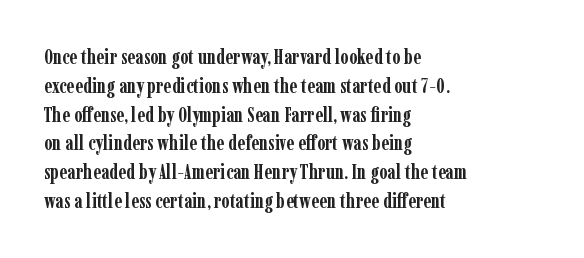
Q: Is the text bold? A: Yes.
Q: Is the text italic (slanted)? A: No, it is upright.
Q: Is the text underlined? A: No.
Q: How is the paragraph aligned? A: Left-aligned.
Q: Is the spacing between letters normal or unusually wide? A: Normal.
Q: Is the spacing between lines tight, normal or loose? A: Normal.
